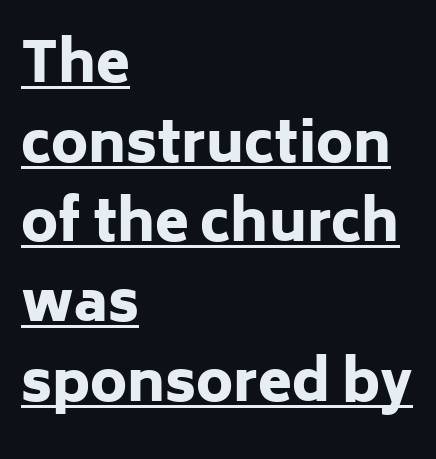
{"serif": "no", "italic": "no", "bold": "yes", "weight": "heavy", "width": "normal", "stroke_contrast": "low", "x_height": "medium", "monospaced": "no", "underline": "yes", "align": "left", "line_spacing": "normal", "line_spacing_ratio": 1.45, "letter_spacing": "normal", "letter_spacing_em": 0.0, "glyph_px": 55}
